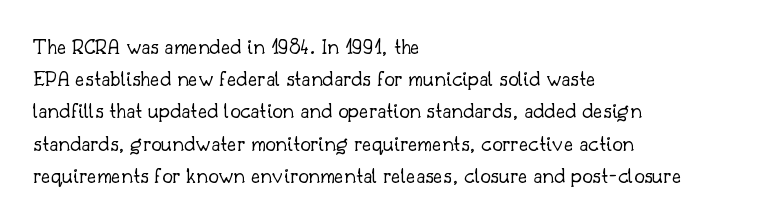
{"italic": "no", "bold": "no", "underline": "no", "align": "left", "line_spacing": "normal", "line_spacing_ratio": 1.4, "letter_spacing": "normal", "letter_spacing_em": 0.0, "glyph_px": 23}
